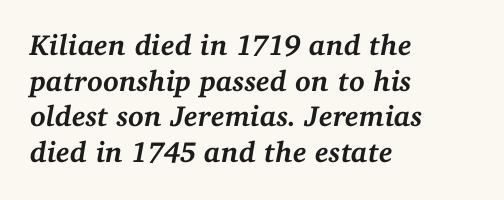
Observe the lean: these are italic letterforms. The passage shown is not underscored anywhere. Strokes here are thick enough to call this a true bold. The rendering shows small feet on the letterforms — a serif design.
